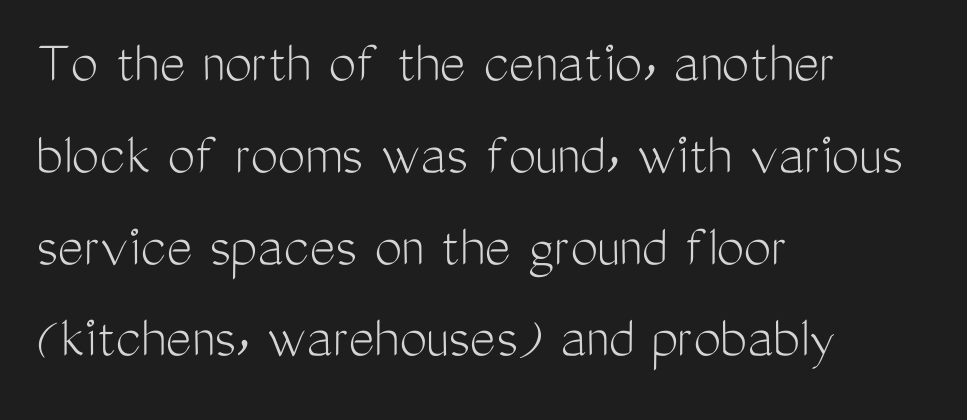
Q: Is the text bold? A: No.
Q: Is the text italic (slanted)? A: No, it is upright.
Q: Is the typeface a serif or a sans-serif typeface? A: Sans-serif.
Q: Is the text underlined? A: No.
Q: How is the paragraph aligned? A: Left-aligned.
Q: Is the spacing between letters normal or unusually wide? A: Normal.
Q: Is the spacing between lines tight, normal or loose? A: Normal.
Q: Width (condensed, normal, or wide)? A: Condensed.
Q: Stroke contrast? A: Medium.
Q: x-height? A: Medium.
Q: Monospaced? A: No.
